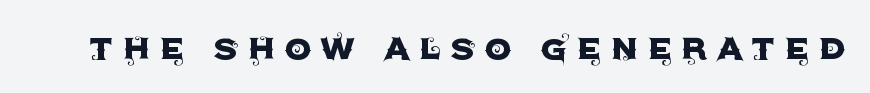
{"serif": "no", "italic": "no", "width": "normal", "x_height": "large", "monospaced": "no", "underline": "no", "letter_spacing": "wide", "letter_spacing_em": 0.2, "glyph_px": 43}
